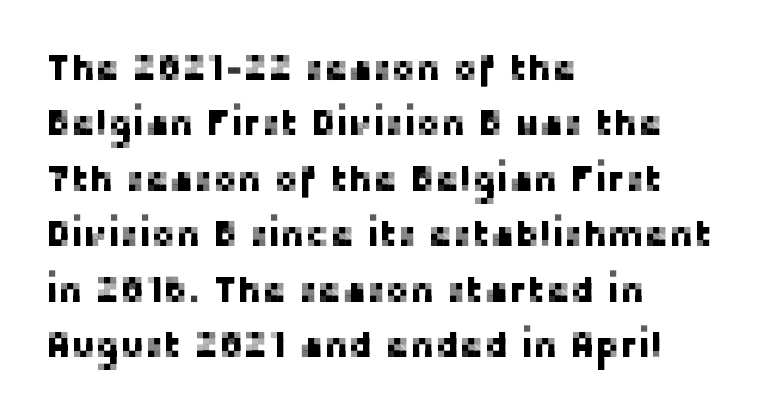
Q: Is the text italic (slanted)? A: No, it is upright.
Q: Is the typeface a serif or a sans-serif typeface? A: Sans-serif.
Q: Is the text underlined? A: No.
Q: How is the paragraph aligned? A: Left-aligned.
Q: Is the spacing between letters normal or unusually wide? A: Normal.
Q: Is the spacing between lines tight, normal or loose? A: Normal.
Q: Width (condensed, normal, or wide)? A: Normal.
Q: Stroke contrast? A: Low.
Q: x-height? A: Medium.
Q: Monospaced? A: No.
